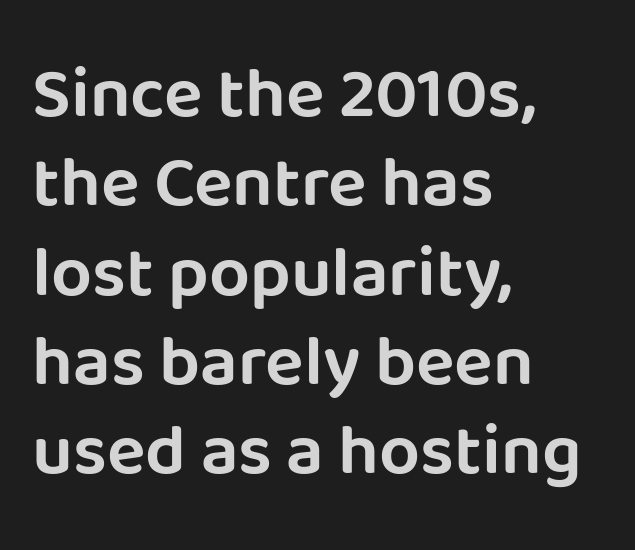
Q: Is the text italic (slanted)? A: No, it is upright.
Q: Is the typeface a serif or a sans-serif typeface? A: Sans-serif.
Q: Is the text underlined? A: No.
Q: How is the paragraph aligned? A: Left-aligned.
Q: Is the spacing between letters normal or unusually wide? A: Normal.
Q: Width (condensed, normal, or wide)? A: Normal.
Q: Stroke contrast? A: Low.
Q: x-height? A: Large.
Q: Monospaced? A: No.
